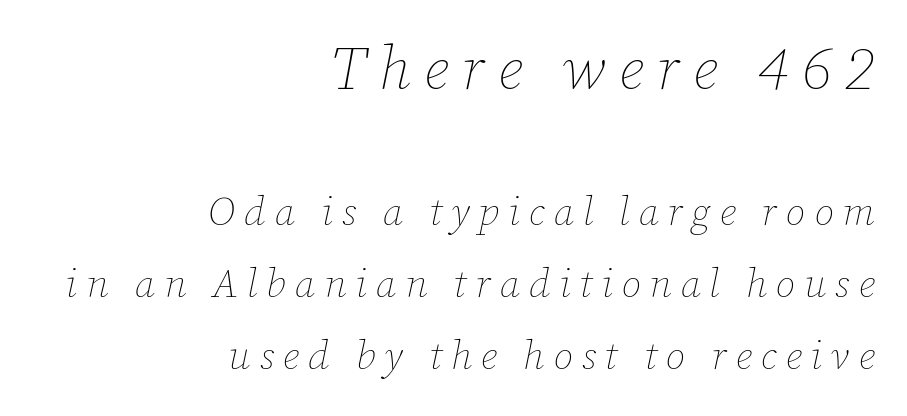
{"italic": "yes", "lean": "right", "slant_degrees": 12, "bold": "no", "weight": "thin", "width": "normal", "stroke_contrast": "low", "x_height": "medium", "monospaced": "no", "underline": "no", "align": "right", "line_spacing_ratio": 1.79, "letter_spacing": "wide", "letter_spacing_em": 0.22, "larger_block": "first", "size_ratio": 1.5, "glyph_px": 60}
